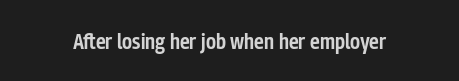
Q: Is the text bold? A: Semi-bold.
Q: Is the text italic (slanted)? A: No, it is upright.
Q: Is the text underlined? A: No.
Q: Is the spacing between letters normal or unusually wide? A: Normal.
